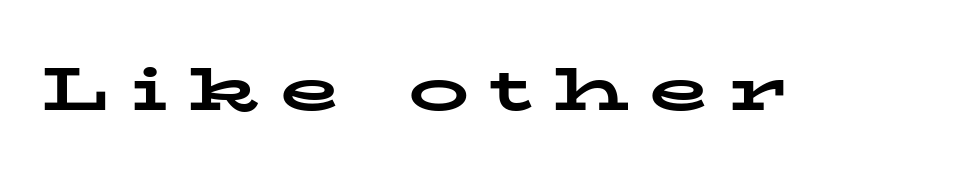
{"serif": "yes", "italic": "no", "bold": "yes", "weight": "bold", "width": "wide", "stroke_contrast": "low", "x_height": "medium", "monospaced": "no", "underline": "no", "letter_spacing": "wide", "letter_spacing_em": 0.34, "glyph_px": 61}
